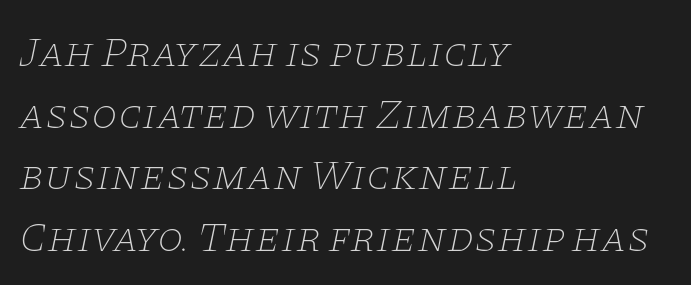
{"serif": "yes", "italic": "yes", "lean": "right", "slant_degrees": 11, "bold": "no", "weight": "thin", "width": "wide", "stroke_contrast": "low", "x_height": "large", "monospaced": "no", "underline": "no", "align": "left", "line_spacing": "normal", "line_spacing_ratio": 1.47, "letter_spacing": "normal", "letter_spacing_em": 0.0, "glyph_px": 42}
